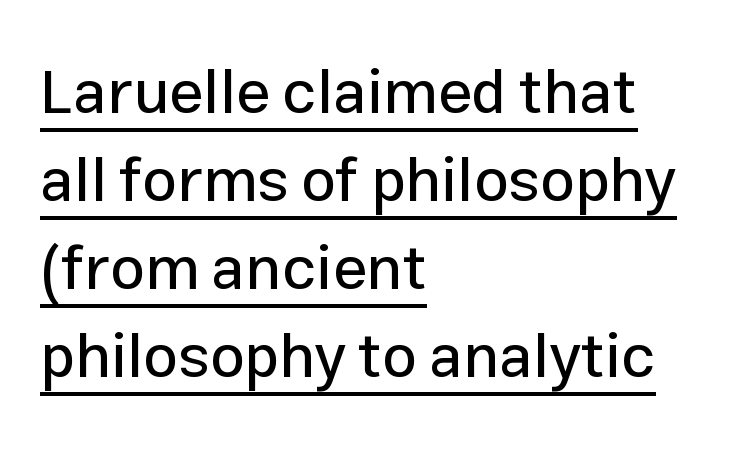
The image shows 62 px sans-serif type, upright; set left-aligned, normal line spacing (1.42x), normal letter spacing, underlined; low stroke contrast and a medium x-height.
